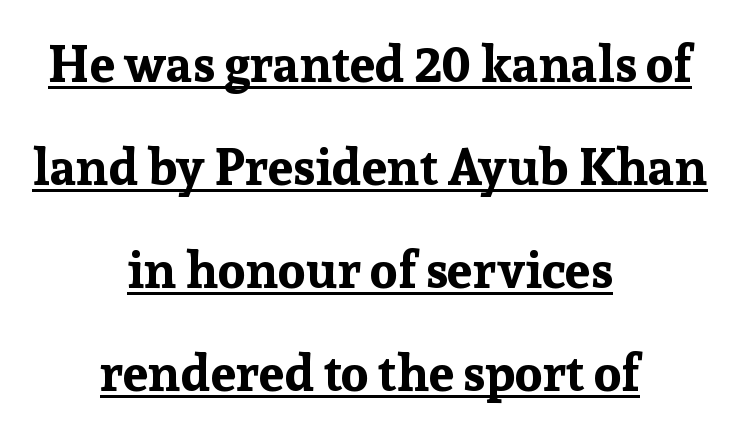
Q: Is the text bold? A: Yes.
Q: Is the text italic (slanted)? A: No, it is upright.
Q: Is the typeface a serif or a sans-serif typeface? A: Serif.
Q: Is the text underlined? A: Yes.
Q: How is the paragraph aligned? A: Centered.
Q: Is the spacing between letters normal or unusually wide? A: Normal.
Q: Is the spacing between lines tight, normal or loose? A: Loose.
Q: Width (condensed, normal, or wide)? A: Normal.
Q: Stroke contrast? A: Low.
Q: x-height? A: Medium.
Q: Monospaced? A: No.
